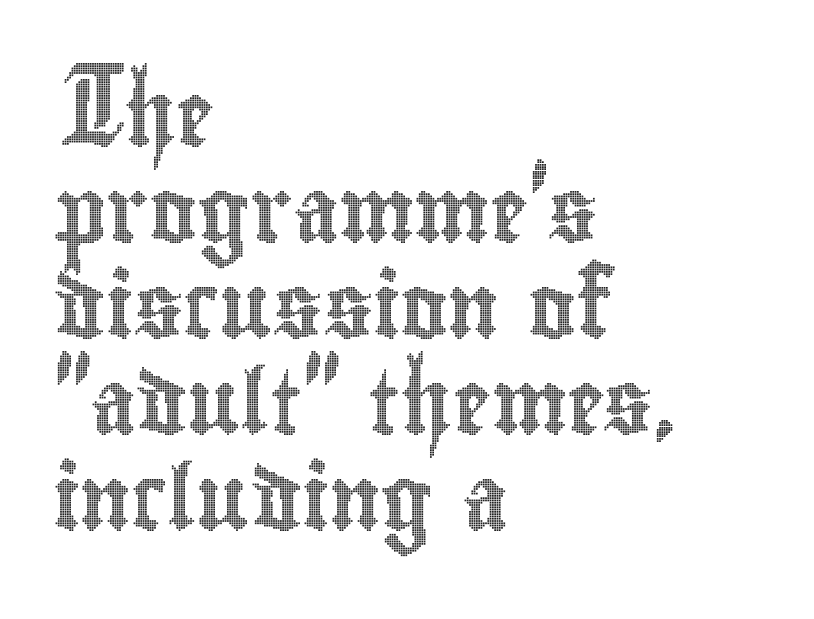
Q: Is the text italic (slanted)? A: No, it is upright.
Q: Is the text underlined? A: No.
Q: How is the paragraph aligned? A: Left-aligned.
Q: Is the spacing between letters normal or unusually wide? A: Normal.
Q: Is the spacing between lines tight, normal or loose? A: Normal.
Q: Width (condensed, normal, or wide)? A: Condensed.
Q: x-height? A: Small.
Q: Monospaced? A: No.
